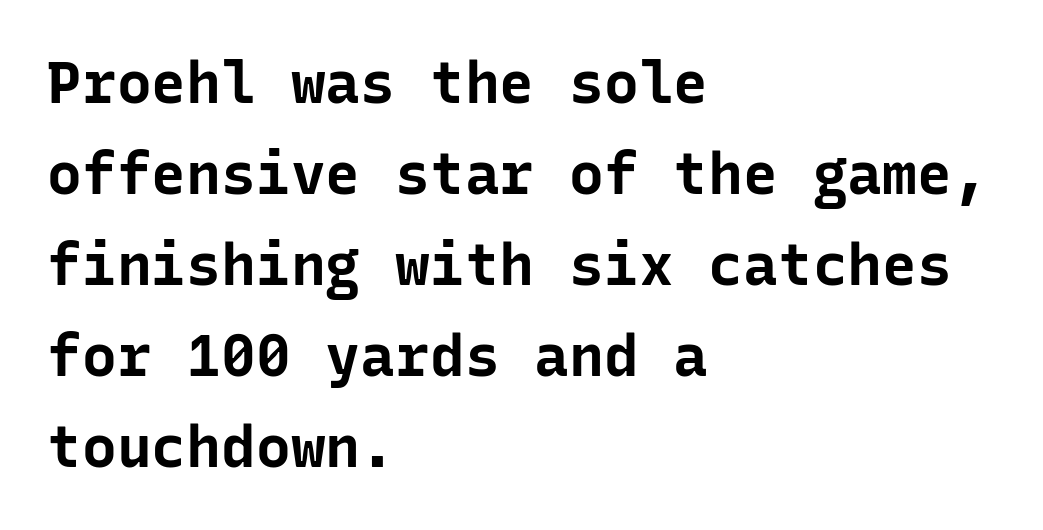
{"serif": "no", "italic": "no", "bold": "yes", "weight": "bold", "width": "normal", "stroke_contrast": "low", "x_height": "medium", "monospaced": "yes", "underline": "no", "align": "left", "line_spacing": "normal", "line_spacing_ratio": 1.57, "letter_spacing": "normal", "letter_spacing_em": 0.0, "glyph_px": 58}
